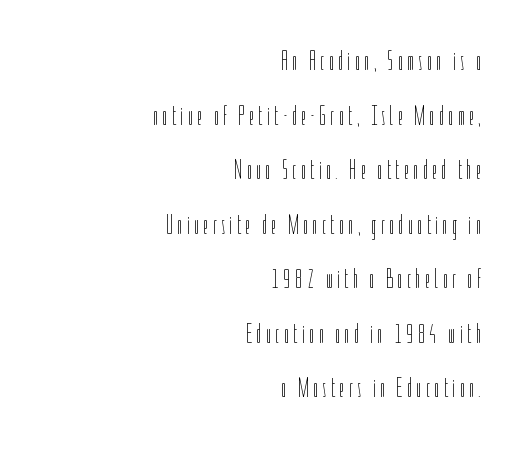
{"italic": "no", "bold": "no", "underline": "no", "align": "right", "line_spacing": "loose", "line_spacing_ratio": 2.02, "glyph_px": 27}
